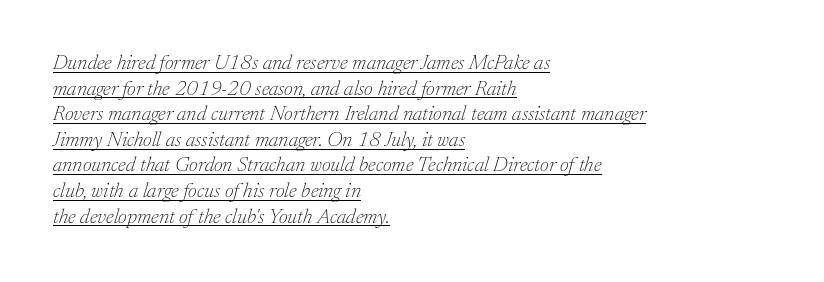
{"italic": "yes", "lean": "right", "slant_degrees": 17, "bold": "no", "underline": "yes", "align": "left", "line_spacing_ratio": 1.22, "letter_spacing": "normal", "letter_spacing_em": 0.0, "glyph_px": 21}
